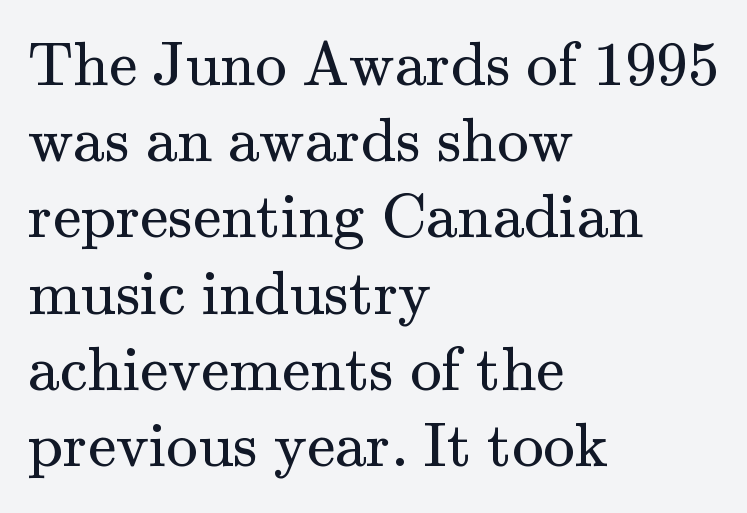
Q: Is the text bold? A: No.
Q: Is the text italic (slanted)? A: No, it is upright.
Q: Is the typeface a serif or a sans-serif typeface? A: Serif.
Q: Is the text underlined? A: No.
Q: How is the paragraph aligned? A: Left-aligned.
Q: Is the spacing between letters normal or unusually wide? A: Normal.
Q: Width (condensed, normal, or wide)? A: Normal.
Q: Stroke contrast? A: Medium.
Q: x-height? A: Small.
Q: Monospaced? A: No.
